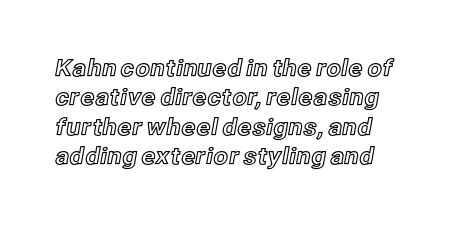
The image shows 23 px text type; set left-aligned, normal line spacing (1.28x), normal letter spacing, not underlined.
